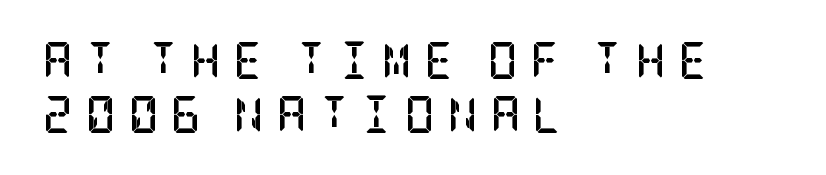
The letters are spread apart with noticeably loose tracking. Words float on clear page, feet unadorned. Strokes here are thick enough to call this a true bold. In terms of letterform style, serifs are clearly present. Horizontal alignment here is leftward, the default for most running prose. The lettering holds an erect, upright posture throughout.
